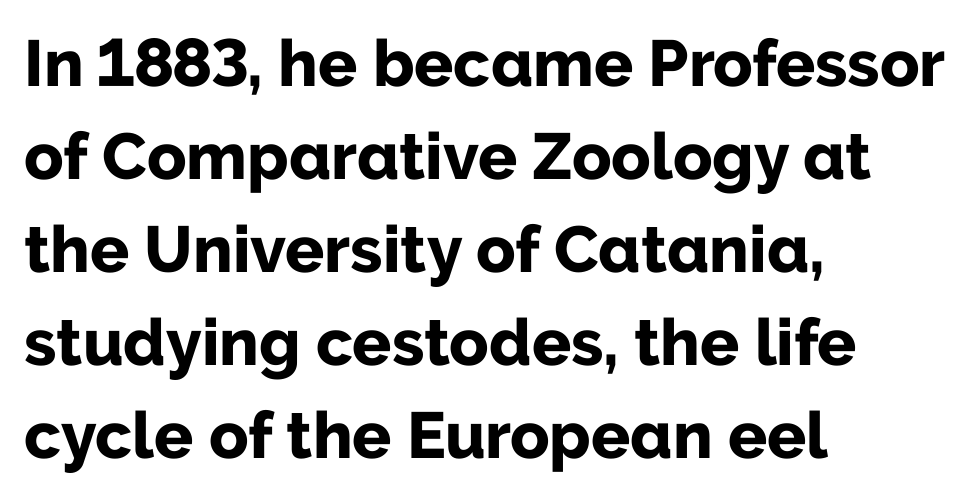
Q: Is the text bold? A: Yes.
Q: Is the text italic (slanted)? A: No, it is upright.
Q: Is the typeface a serif or a sans-serif typeface? A: Sans-serif.
Q: Is the text underlined? A: No.
Q: How is the paragraph aligned? A: Left-aligned.
Q: Is the spacing between letters normal or unusually wide? A: Normal.
Q: Is the spacing between lines tight, normal or loose? A: Normal.
Q: Width (condensed, normal, or wide)? A: Normal.
Q: Stroke contrast? A: Low.
Q: x-height? A: Medium.
Q: Monospaced? A: No.
